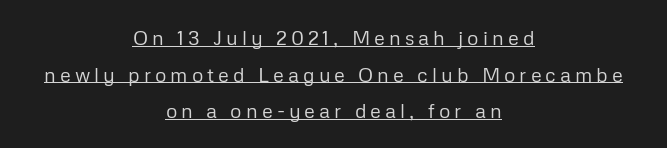
Q: Is the text bold? A: No.
Q: Is the text italic (slanted)? A: No, it is upright.
Q: Is the text underlined? A: Yes.
Q: How is the paragraph aligned? A: Centered.
Q: Is the spacing between letters normal or unusually wide? A: Unusually wide.
